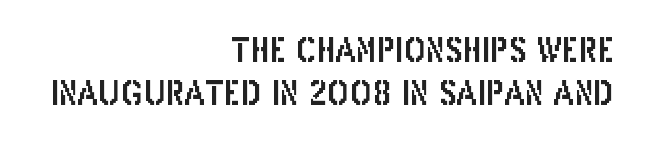
The paragraph has a hard right edge and a soft left edge. The letterforms sit shoulder to shoulder at normal distance. Type without underlining. These lines are rendered in a variable-pitch font.
